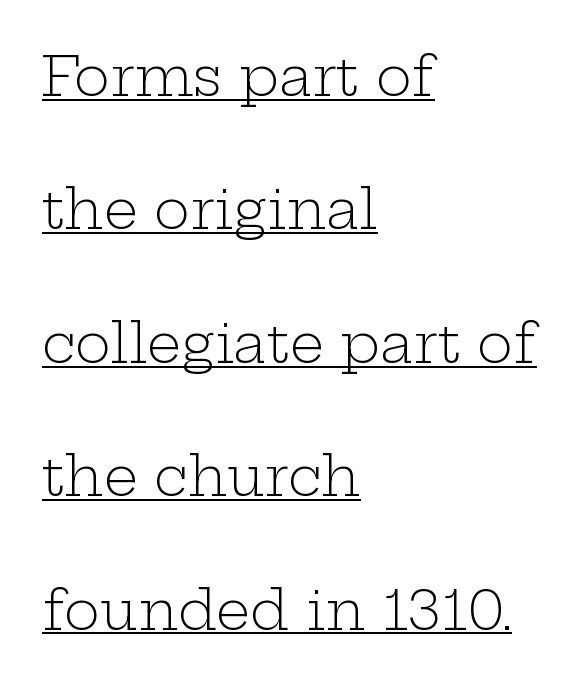
Q: Is the text bold? A: No.
Q: Is the text italic (slanted)? A: No, it is upright.
Q: Is the typeface a serif or a sans-serif typeface? A: Serif.
Q: Is the text underlined? A: Yes.
Q: How is the paragraph aligned? A: Left-aligned.
Q: Is the spacing between letters normal or unusually wide? A: Normal.
Q: Is the spacing between lines tight, normal or loose? A: Loose.
Q: Width (condensed, normal, or wide)? A: Wide.
Q: Stroke contrast? A: Low.
Q: x-height? A: Medium.
Q: Monospaced? A: No.
